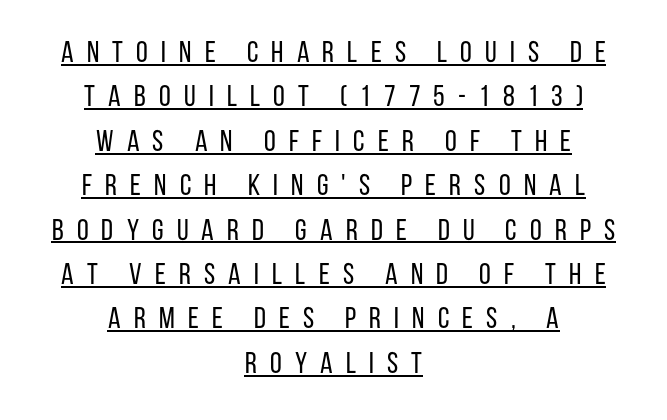
{"serif": "no", "italic": "no", "bold": "no", "weight": "regular", "width": "condensed", "stroke_contrast": "low", "x_height": "large", "monospaced": "no", "underline": "yes", "align": "center", "line_spacing": "normal", "line_spacing_ratio": 1.48, "letter_spacing": "wide", "letter_spacing_em": 0.44, "glyph_px": 30}
